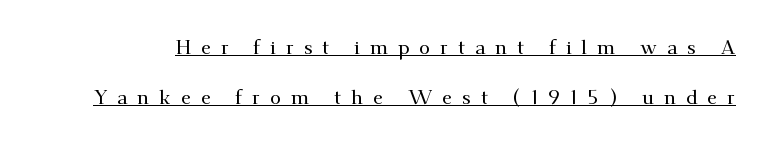
{"italic": "no", "underline": "yes", "line_spacing": "loose", "line_spacing_ratio": 2.48, "letter_spacing": "wide", "letter_spacing_em": 0.5, "glyph_px": 20}
